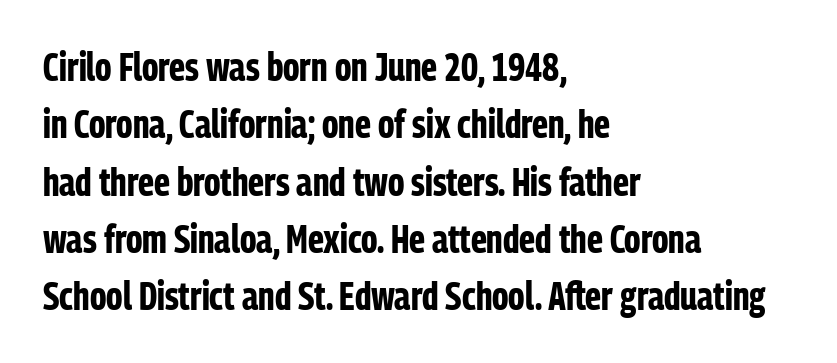
{"serif": "no", "italic": "no", "bold": "yes", "weight": "bold", "width": "condensed", "stroke_contrast": "low", "x_height": "medium", "monospaced": "no", "underline": "no", "align": "left", "line_spacing": "normal", "line_spacing_ratio": 1.47, "letter_spacing": "normal", "letter_spacing_em": 0.0, "glyph_px": 39}
